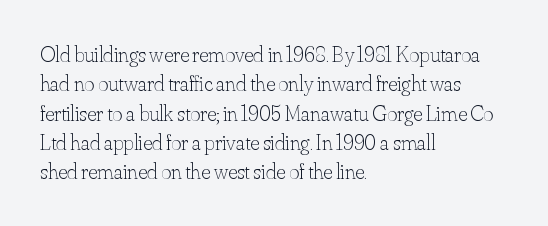
{"italic": "no", "bold": "no", "underline": "no", "align": "left", "line_spacing": "normal", "line_spacing_ratio": 1.33, "letter_spacing": "normal", "letter_spacing_em": 0.0, "glyph_px": 22}
